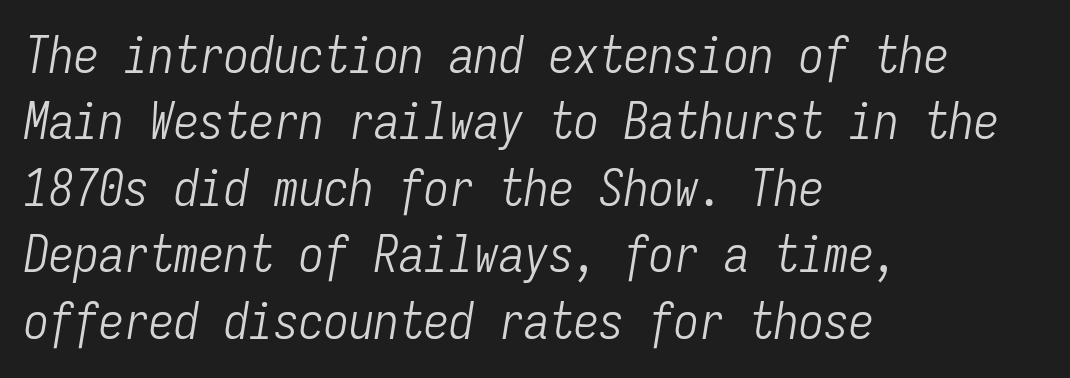
The image shows 50 px light, condensed type, italic (leaning right), monospaced; set left-aligned, normal line spacing (1.33x), normal letter spacing, not underlined; low stroke contrast and a medium x-height.
